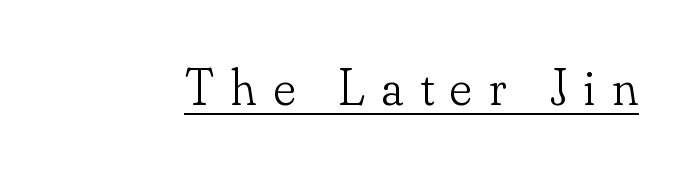
The image shows 52 px light serif type, upright; set unusually wide letter spacing (+0.32 em), underlined; low stroke contrast and a small x-height.
